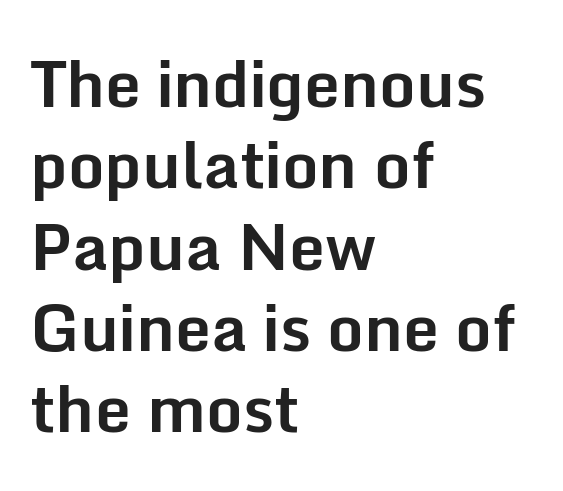
The font is running at its bold setting. In CSS terms this would be text-align: left. Letter spacing: default. Decoration check: the copy has no underline. Type style note: lacks serifs.
